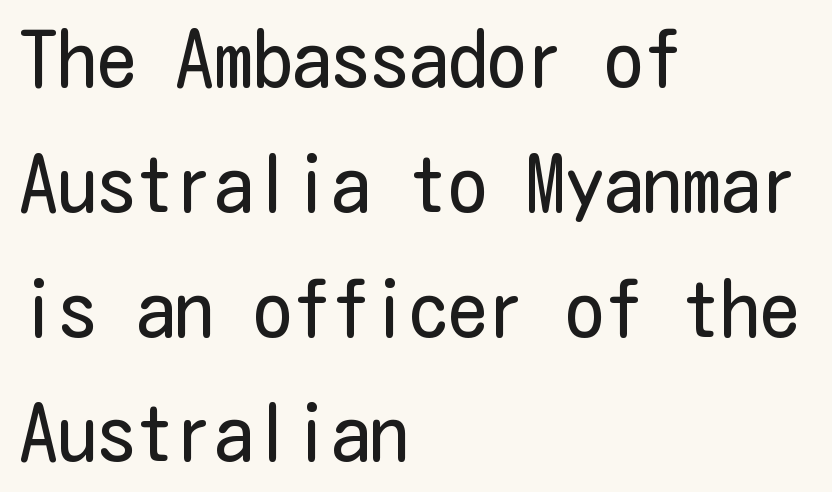
The image shows 78 px regular-weight, condensed sans-serif type, upright; set left-aligned, normal line spacing (1.6x), normal letter spacing, not underlined; low stroke contrast and a medium x-height.
